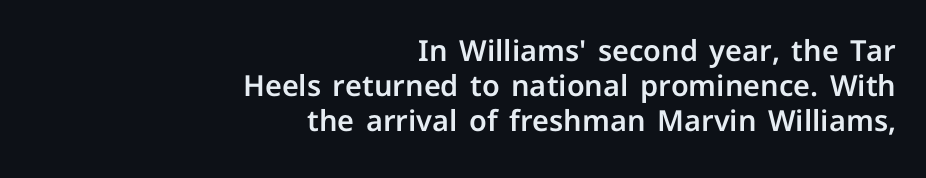
{"serif": "no", "italic": "no", "width": "normal", "stroke_contrast": "low", "x_height": "medium", "monospaced": "no", "underline": "no", "align": "right", "line_spacing_ratio": 1.21, "letter_spacing": "normal", "letter_spacing_em": 0.0, "glyph_px": 29}
